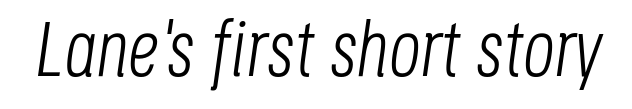
The type is set solid horizontally, with unmodified tracking. Each letter keeps its own natural width here, so spacing adapts to shape. Weight class: somewhere from thin through regular. The typography opts for an oblique posture over an upright one. The baseline area is clear.
